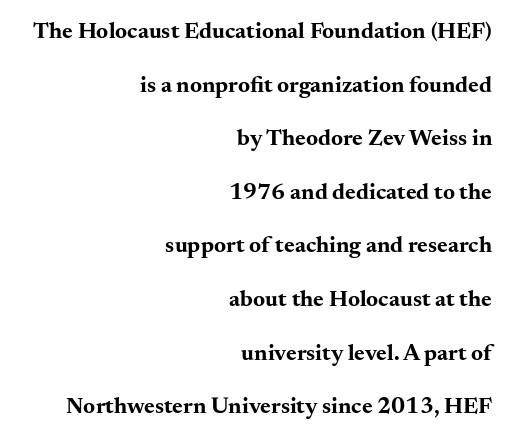
{"italic": "no", "bold": "yes", "underline": "no", "align": "right", "line_spacing": "loose", "line_spacing_ratio": 2.33, "letter_spacing": "normal", "letter_spacing_em": 0.0, "glyph_px": 23}
